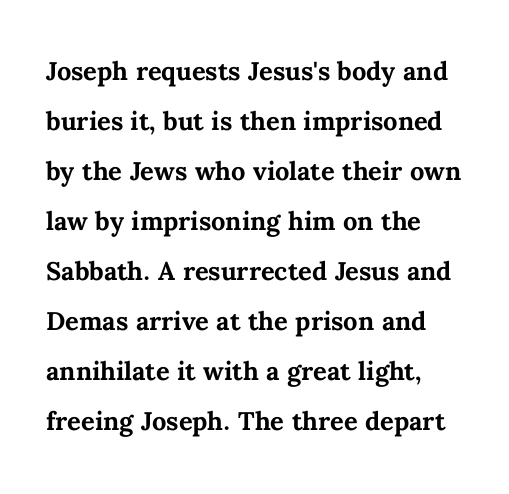
{"italic": "no", "bold": "yes", "weight": "semibold", "width": "normal", "stroke_contrast": "medium", "x_height": "medium", "monospaced": "no", "underline": "no", "align": "left", "line_spacing": "normal", "line_spacing_ratio": 1.47, "letter_spacing": "normal", "letter_spacing_em": 0.0, "glyph_px": 34}
